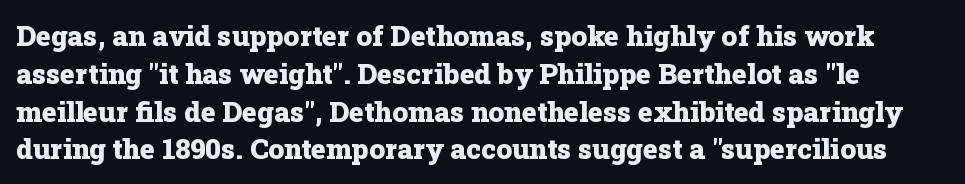
Looks like regular typesetting: each glyph gets only the width it needs. Each word holds together tightly as a unit, with standard inter-letter gaps. Words float on clear page, feet unadorned. The rows are spaced the way most documents space them. The passage shown is typeset with a serif family.
